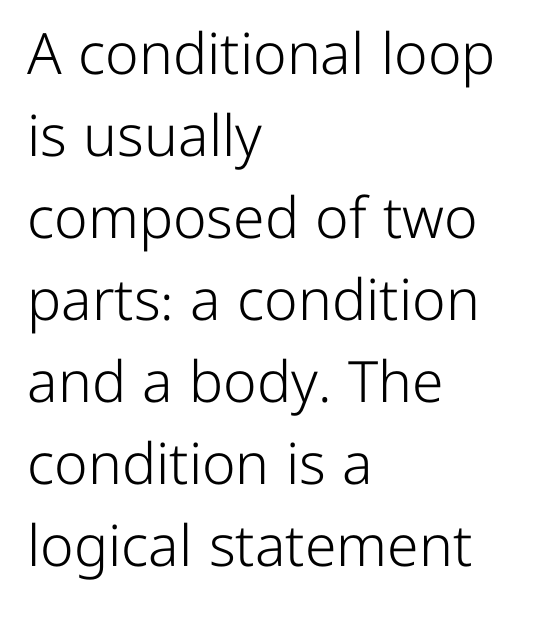
Q: Is the text bold? A: No.
Q: Is the text italic (slanted)? A: No, it is upright.
Q: Is the typeface a serif or a sans-serif typeface? A: Sans-serif.
Q: Is the text underlined? A: No.
Q: How is the paragraph aligned? A: Left-aligned.
Q: Is the spacing between letters normal or unusually wide? A: Normal.
Q: Is the spacing between lines tight, normal or loose? A: Normal.
Q: Width (condensed, normal, or wide)? A: Normal.
Q: Stroke contrast? A: Low.
Q: x-height? A: Medium.
Q: Monospaced? A: No.
